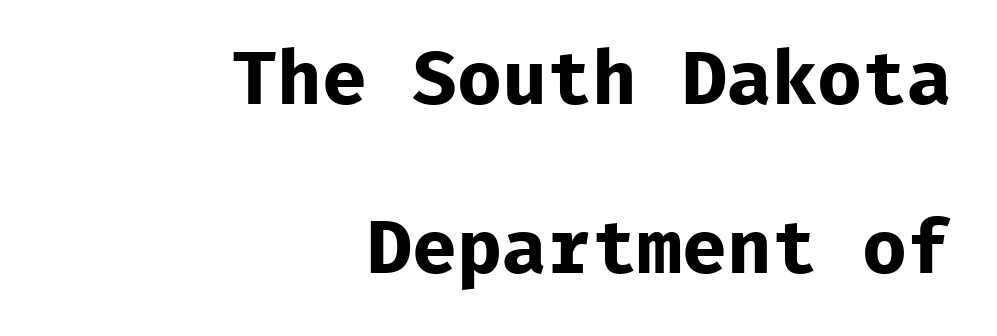
The lines are quadded right. How would I describe the line gaps? Wide and relaxed. Is this a fixed-width face? Yes — each glyph sits in an identical cell. Is there any slant? The stems are plumb.
